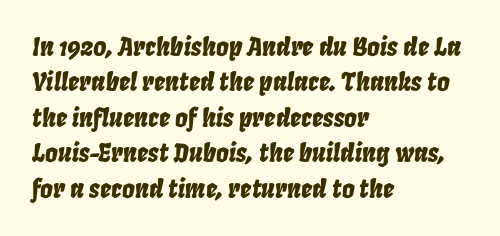
{"italic": "yes", "lean": "right", "slant_degrees": 8, "underline": "no", "align": "left", "line_spacing": "normal", "line_spacing_ratio": 1.42, "letter_spacing": "normal", "letter_spacing_em": 0.0, "glyph_px": 25}
